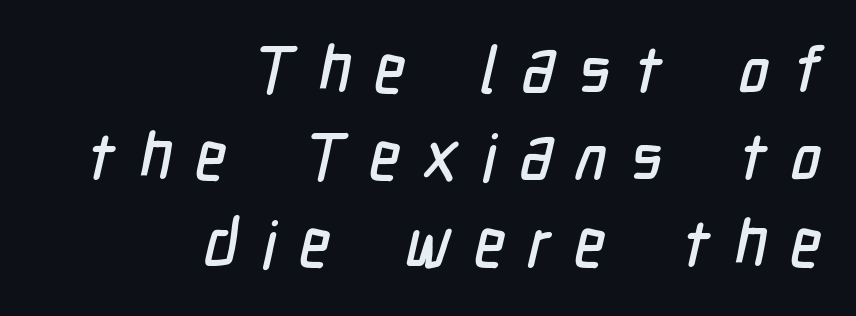
Q: Is the typeface a serif or a sans-serif typeface? A: Sans-serif.
Q: Is the text underlined? A: No.
Q: How is the paragraph aligned? A: Right-aligned.
Q: Is the spacing between letters normal or unusually wide? A: Unusually wide.
Q: Is the spacing between lines tight, normal or loose? A: Normal.
Q: Width (condensed, normal, or wide)? A: Condensed.
Q: Stroke contrast? A: Low.
Q: x-height? A: Medium.
Q: Monospaced? A: No.
